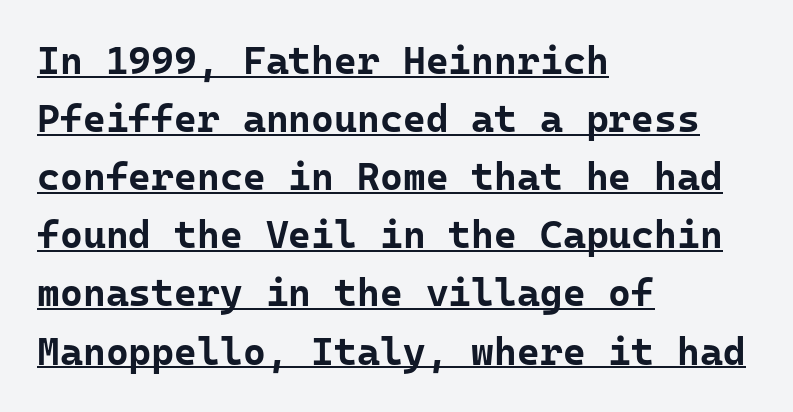
Q: Is the text bold? A: Yes.
Q: Is the text italic (slanted)? A: No, it is upright.
Q: Is the typeface a serif or a sans-serif typeface? A: Sans-serif.
Q: Is the text underlined? A: Yes.
Q: How is the paragraph aligned? A: Left-aligned.
Q: Is the spacing between letters normal or unusually wide? A: Normal.
Q: Is the spacing between lines tight, normal or loose? A: Normal.
Q: Width (condensed, normal, or wide)? A: Normal.
Q: Stroke contrast? A: Low.
Q: x-height? A: Medium.
Q: Monospaced? A: Yes.
